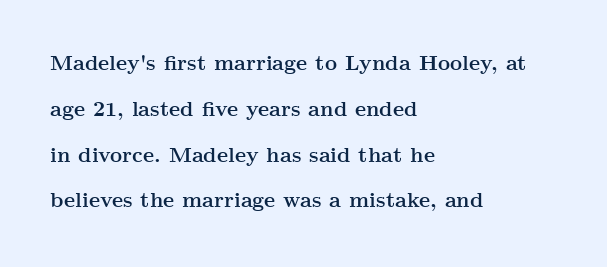
Pretty heavy lettering here — definitely bold. Upright lettering throughout. There is no visible air inserted between adjacent glyphs. The gap between lines stays unmarked. All the whitespace from short lines collects on the right. The rendering uses a large line-height, opening up the rows.
